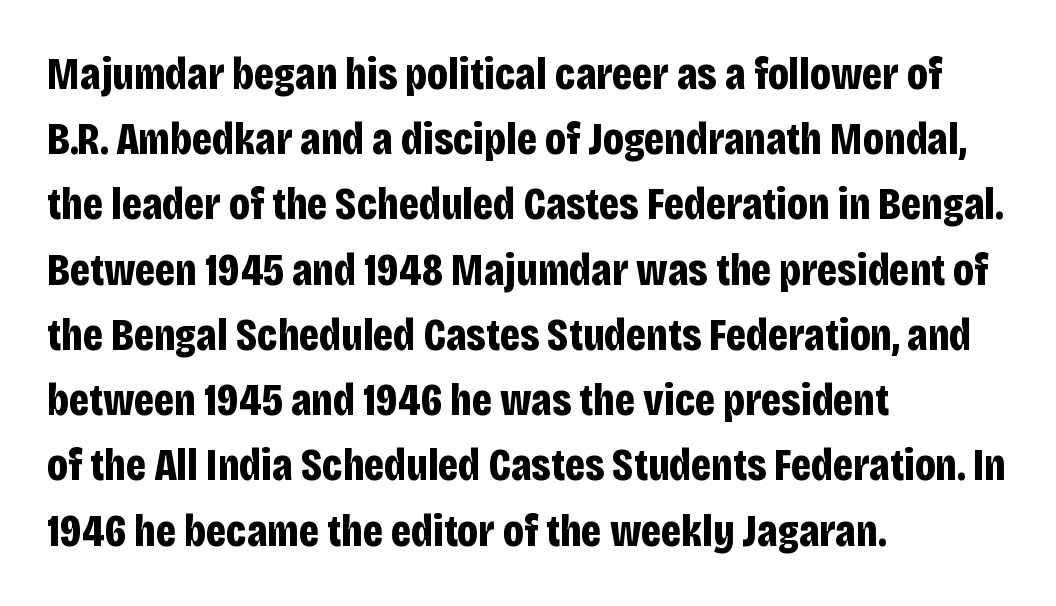
Note the varied advance widths — an 'i' is clearly narrower than an 'm'. The strokes are fattened all the way to bold. If you measured baseline to baseline, you'd find a middling distance. Nobody drew a line under any word here. This rendering leaves character spacing at its baseline value.
